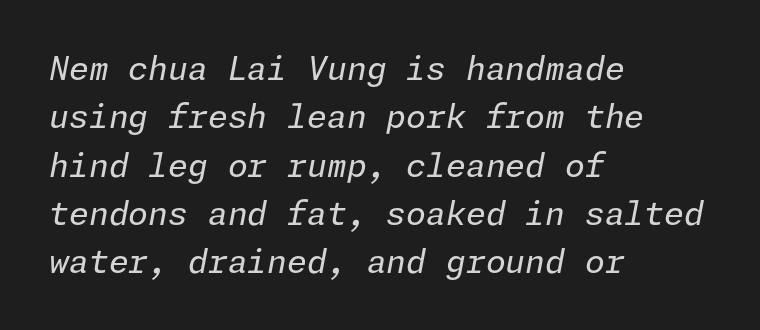
Q: Is the text bold? A: No.
Q: Is the text italic (slanted)? A: Yes, it leans right by about 11 degrees.
Q: Is the text underlined? A: No.
Q: How is the paragraph aligned? A: Left-aligned.
Q: Is the spacing between letters normal or unusually wide? A: Normal.
Q: Is the spacing between lines tight, normal or loose? A: Normal.
Q: Width (condensed, normal, or wide)? A: Normal.
Q: Stroke contrast? A: Low.
Q: x-height? A: Medium.
